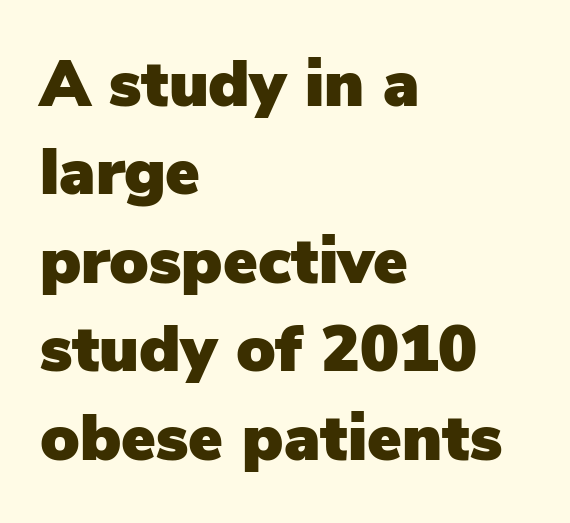
Q: Is the text italic (slanted)? A: No, it is upright.
Q: Is the typeface a serif or a sans-serif typeface? A: Sans-serif.
Q: Is the text underlined? A: No.
Q: How is the paragraph aligned? A: Left-aligned.
Q: Is the spacing between letters normal or unusually wide? A: Normal.
Q: Is the spacing between lines tight, normal or loose? A: Normal.
Q: Width (condensed, normal, or wide)? A: Normal.
Q: Stroke contrast? A: Low.
Q: x-height? A: Medium.
Q: Monospaced? A: No.
